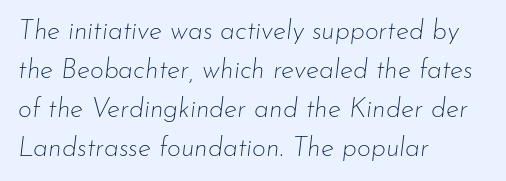
The image shows 27 px text type, italic (leaning right); set left-aligned, normal line spacing (1.44x), normal letter spacing, not underlined.
